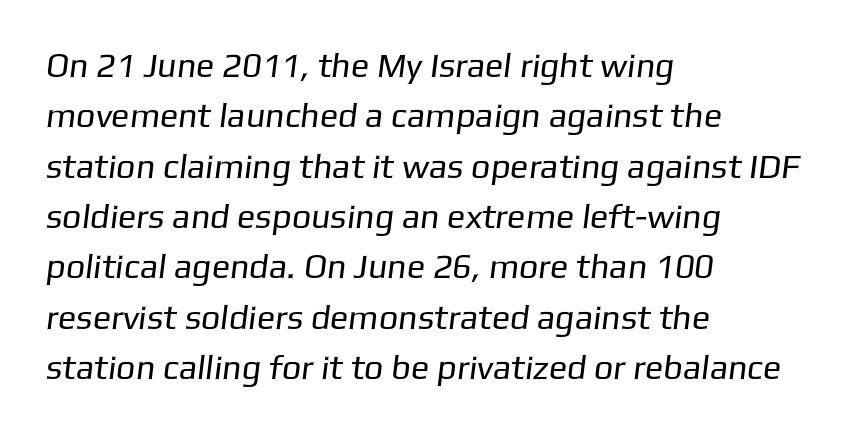
{"serif": "no", "bold": "no", "weight": "regular", "width": "normal", "stroke_contrast": "low", "x_height": "medium", "monospaced": "no", "underline": "no", "align": "left", "line_spacing": "normal", "line_spacing_ratio": 1.48, "letter_spacing": "normal", "letter_spacing_em": 0.0, "glyph_px": 34}
